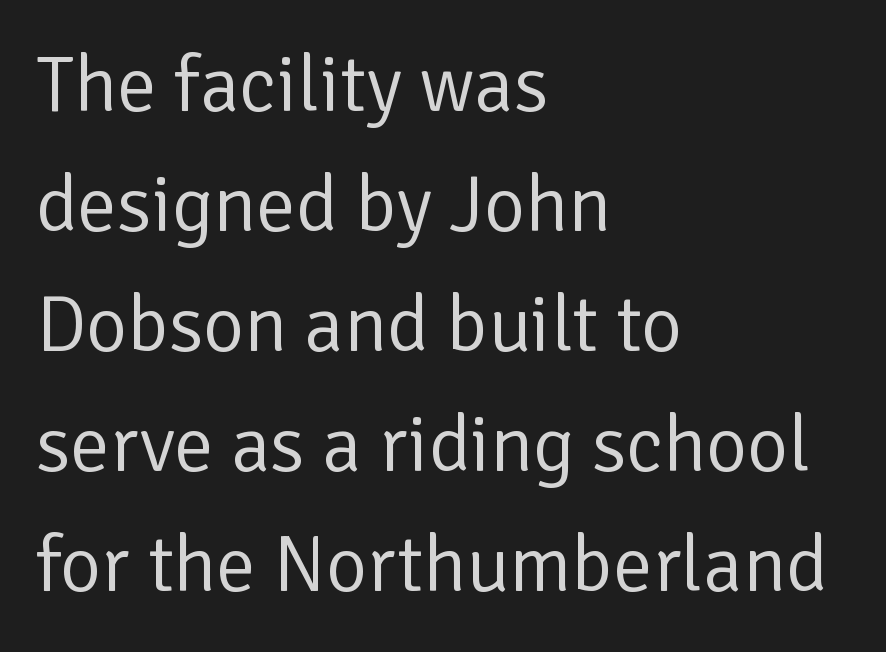
{"serif": "no", "italic": "no", "bold": "no", "weight": "regular", "width": "normal", "stroke_contrast": "low", "x_height": "medium", "monospaced": "no", "underline": "no", "align": "left", "line_spacing": "normal", "line_spacing_ratio": 1.52, "letter_spacing": "normal", "letter_spacing_em": 0.0, "glyph_px": 79}
